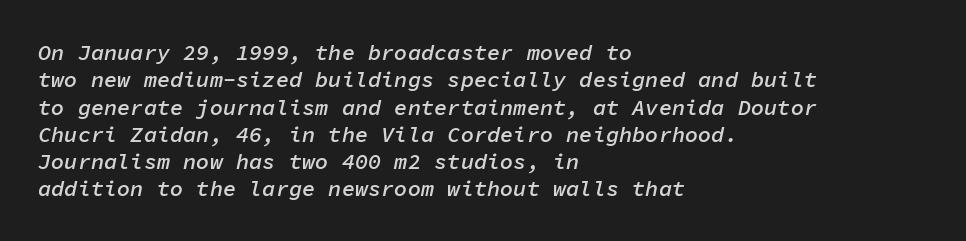
Q: Is the text bold? A: Semi-bold.
Q: Is the text italic (slanted)? A: Yes, it leans right by about 11 degrees.
Q: Is the text underlined? A: No.
Q: How is the paragraph aligned? A: Left-aligned.
Q: Is the spacing between letters normal or unusually wide? A: Normal.
